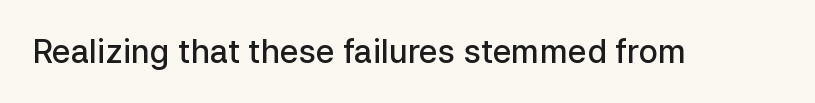
Ordinary non-slanted type is in use. You could not count columns in this text — the font is proportionally spaced. A sans-serif font was chosen for this passage. Stems and bowls a touch heavier than normal — semibold.
